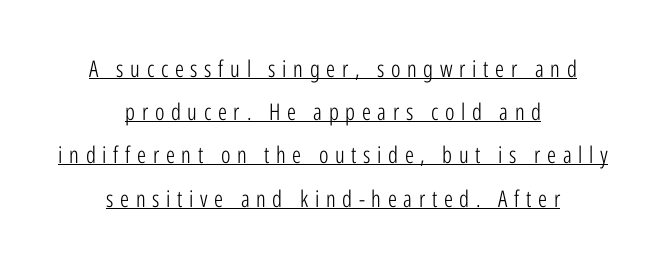
{"italic": "no", "bold": "no", "underline": "yes", "align": "center", "line_spacing_ratio": 1.88, "letter_spacing": "wide", "letter_spacing_em": 0.29, "glyph_px": 23}
